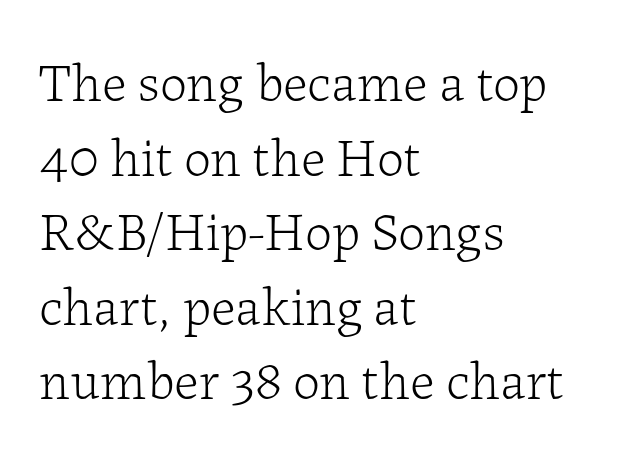
{"serif": "yes", "italic": "no", "bold": "no", "weight": "light", "width": "normal", "stroke_contrast": "low", "x_height": "medium", "monospaced": "no", "underline": "no", "align": "left", "line_spacing": "normal", "line_spacing_ratio": 1.38, "letter_spacing": "normal", "letter_spacing_em": 0.0, "glyph_px": 54}
